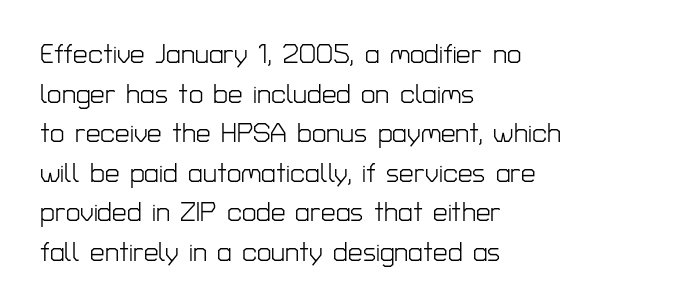
The image shows 26 px text type, upright; set left-aligned, normal line spacing (1.52x), normal letter spacing, not underlined.
